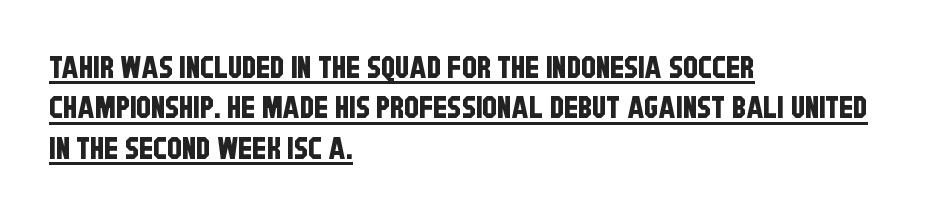
The image shows 30 px condensed sans-serif type; set left-aligned, normal line spacing (1.35x), normal letter spacing, underlined; low stroke contrast and a large x-height.
